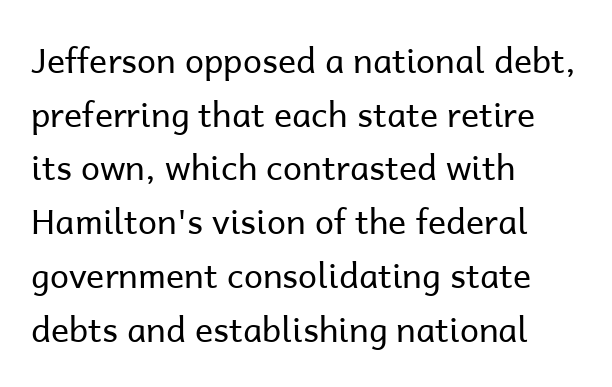
{"serif": "no", "italic": "no", "bold": "no", "weight": "regular", "width": "normal", "stroke_contrast": "low", "x_height": "medium", "monospaced": "no", "underline": "no", "align": "left", "line_spacing": "normal", "line_spacing_ratio": 1.58, "letter_spacing": "normal", "letter_spacing_em": 0.0, "glyph_px": 34}
